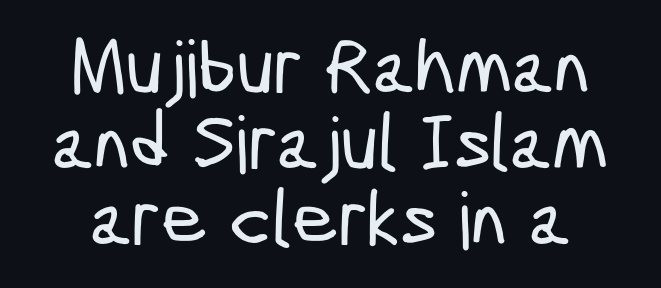
The image shows 79 px condensed sans-serif type; set tight line spacing (0.96x), normal letter spacing, not underlined; low stroke contrast and a medium x-height.
